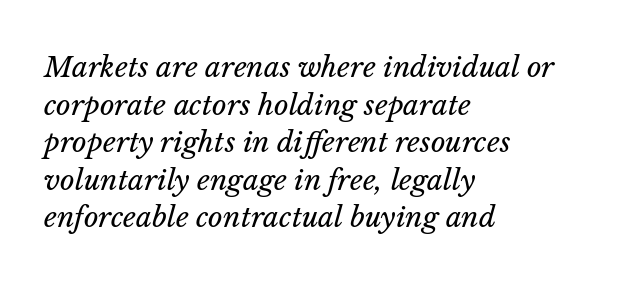
There is no visible air inserted between adjacent glyphs. The typesetter chose a ragged-right arrangement here. You could not count columns in this text — the font is proportionally spaced. Each row of text sits above clean, open space. This is oblique type, the kind used for emphasis or titles. The designer left line spacing at the default.
